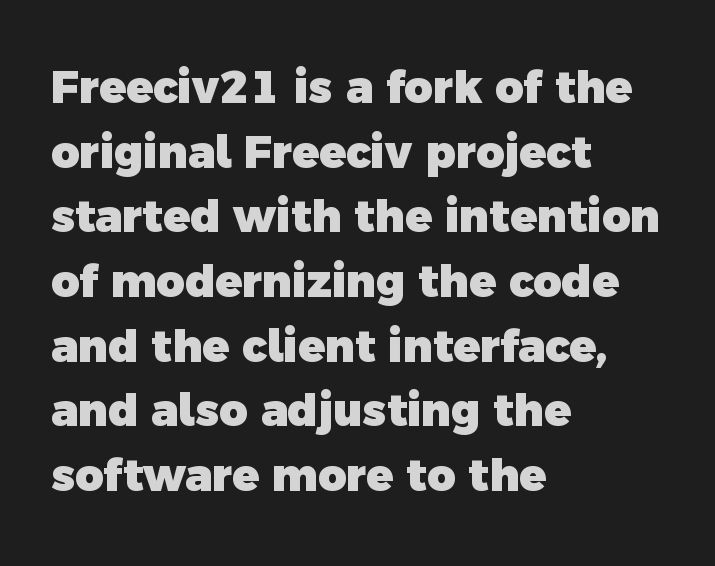
Q: Is the text bold? A: Yes.
Q: Is the typeface a serif or a sans-serif typeface? A: Sans-serif.
Q: Is the text underlined? A: No.
Q: How is the paragraph aligned? A: Left-aligned.
Q: Is the spacing between letters normal or unusually wide? A: Normal.
Q: Is the spacing between lines tight, normal or loose? A: Normal.
Q: Width (condensed, normal, or wide)? A: Normal.
Q: x-height? A: Medium.
Q: Monospaced? A: No.
